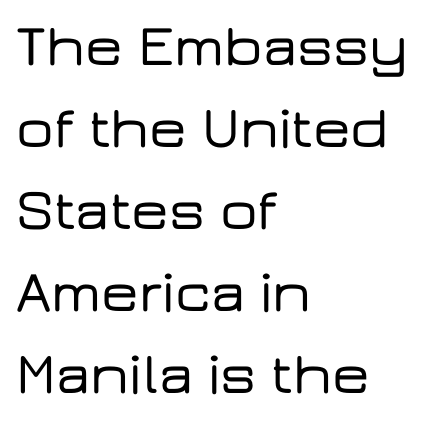
The leading is moderate, giving the passage an even texture. Compared with a centered layout, this one pins lines to the left instead. Looks like regular typesetting: each glyph gets only the width it needs. Descender tails drop into unmarked territory.
